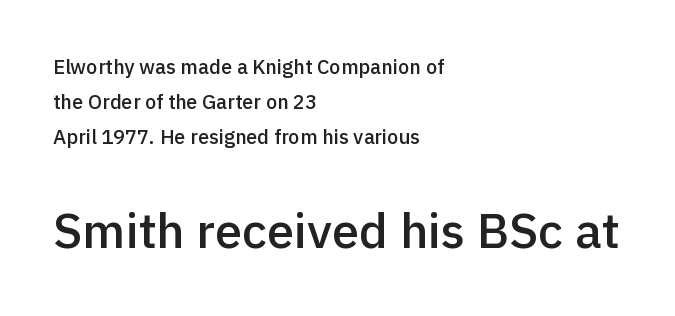
The image shows 49 px semibold sans-serif type, upright; set left-aligned, line spacing 1.75x, normal letter spacing, not underlined; the second (bottom) block is 2.45x larger; a medium x-height.
